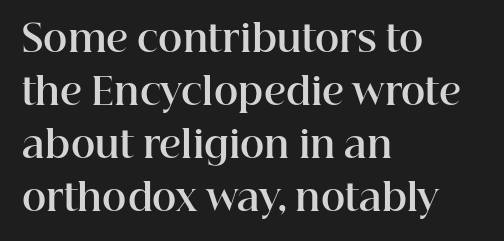
Q: Is the text bold? A: Yes.
Q: Is the text italic (slanted)? A: No, it is upright.
Q: Is the typeface a serif or a sans-serif typeface? A: Serif.
Q: Is the text underlined? A: No.
Q: How is the paragraph aligned? A: Left-aligned.
Q: Is the spacing between letters normal or unusually wide? A: Normal.
Q: Is the spacing between lines tight, normal or loose? A: Normal.
Q: Width (condensed, normal, or wide)? A: Normal.
Q: Stroke contrast? A: High.
Q: x-height? A: Medium.
Q: Monospaced? A: No.
